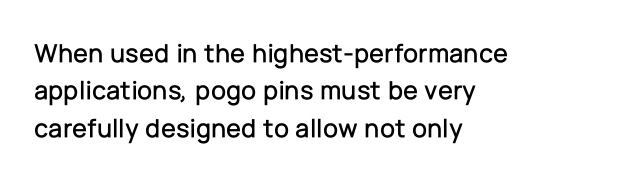
Normally led — the rows are evenly, conventionally spaced. Letter spacing: default. This is the regular roman posture of the typeface. Clear beneath every line of the passage. This rendering uses left alignment, leaving the right contour irregular.
